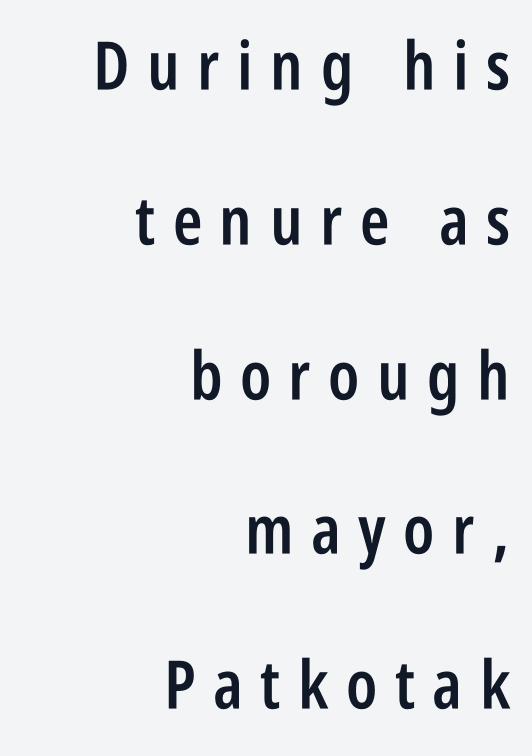
{"serif": "no", "italic": "no", "bold": "semi", "weight": "semibold", "width": "condensed", "stroke_contrast": "low", "x_height": "large", "monospaced": "no", "underline": "no", "align": "right", "line_spacing": "loose", "line_spacing_ratio": 2.31, "letter_spacing": "wide", "letter_spacing_em": 0.26, "glyph_px": 67}
